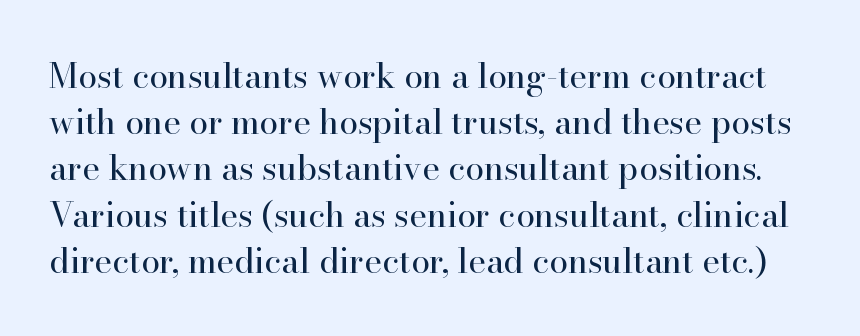
Q: Is the text bold? A: No.
Q: Is the text italic (slanted)? A: No, it is upright.
Q: Is the typeface a serif or a sans-serif typeface? A: Serif.
Q: Is the text underlined? A: No.
Q: Is the spacing between letters normal or unusually wide? A: Normal.
Q: Is the spacing between lines tight, normal or loose? A: Normal.
Q: Width (condensed, normal, or wide)? A: Normal.
Q: Stroke contrast? A: High.
Q: x-height? A: Small.
Q: Monospaced? A: No.
